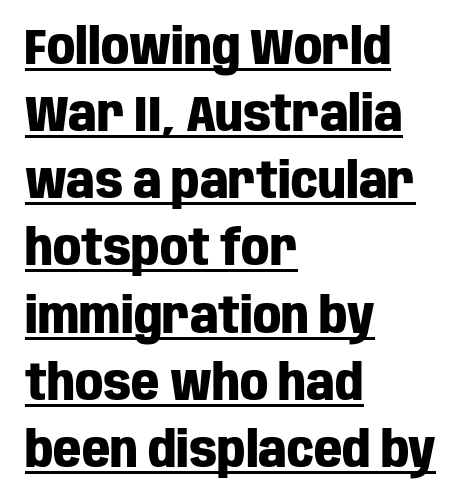
Q: Is the text bold? A: Yes.
Q: Is the text italic (slanted)? A: No, it is upright.
Q: Is the typeface a serif or a sans-serif typeface? A: Sans-serif.
Q: Is the text underlined? A: Yes.
Q: How is the paragraph aligned? A: Left-aligned.
Q: Is the spacing between letters normal or unusually wide? A: Normal.
Q: Is the spacing between lines tight, normal or loose? A: Normal.
Q: Width (condensed, normal, or wide)? A: Condensed.
Q: Stroke contrast? A: Low.
Q: x-height? A: Large.
Q: Monospaced? A: No.
